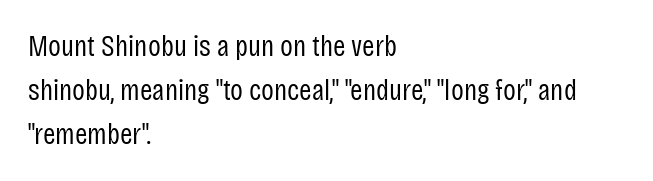
What's the leading like? Ordinary, nothing unusual. Ordinary non-slanted type is in use. This sample uses a sans-serif face. Caption: face not bold, strokes unweighted. Descender tails drop into unmarked territory. Is this a fixed-width face? No — the glyphs have proportional, varying widths.
